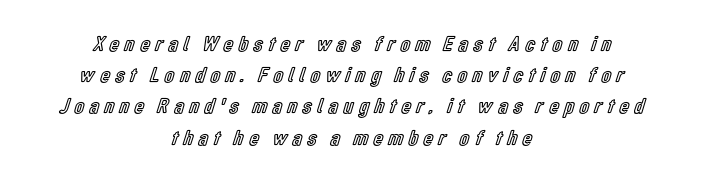
{"underline": "no", "align": "center", "line_spacing": "normal", "line_spacing_ratio": 1.42, "letter_spacing": "wide", "letter_spacing_em": 0.25, "glyph_px": 22}
